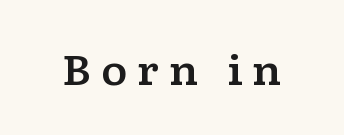
It's the straight-up-and-down kind of type. Tracking value appears strongly positive — letters spread wide. Observe the serifs anchoring each vertical stroke in this sample. The passage shown is typed in a proportional face where columns would drift.
